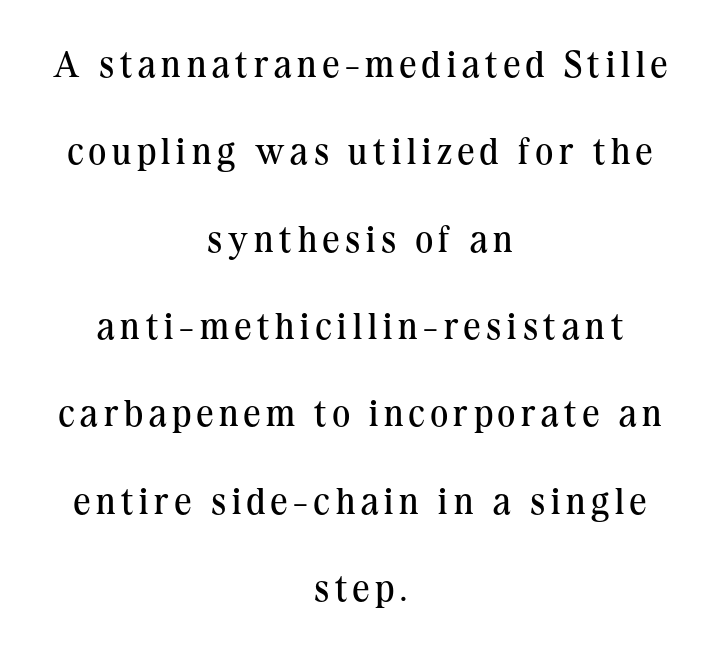
Q: Is the text bold? A: No.
Q: Is the text italic (slanted)? A: No, it is upright.
Q: Is the typeface a serif or a sans-serif typeface? A: Serif.
Q: Is the text underlined? A: No.
Q: How is the paragraph aligned? A: Centered.
Q: Is the spacing between lines tight, normal or loose? A: Loose.
Q: Width (condensed, normal, or wide)? A: Normal.
Q: Stroke contrast? A: Medium.
Q: x-height? A: Medium.
Q: Monospaced? A: No.
